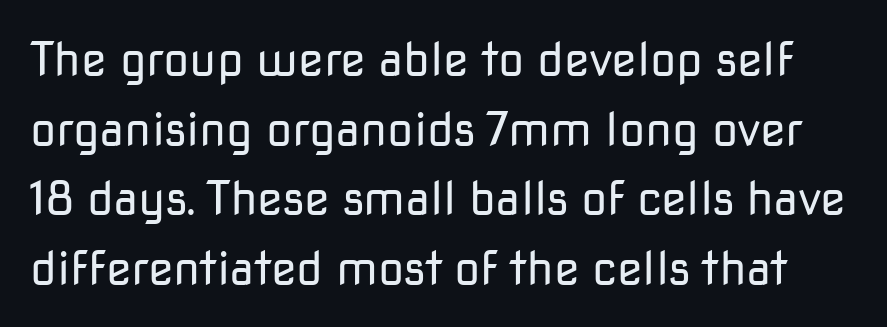
Q: Is the text bold? A: No.
Q: Is the text italic (slanted)? A: No, it is upright.
Q: Is the typeface a serif or a sans-serif typeface? A: Sans-serif.
Q: Is the text underlined? A: No.
Q: Is the spacing between letters normal or unusually wide? A: Normal.
Q: Is the spacing between lines tight, normal or loose? A: Normal.
Q: Width (condensed, normal, or wide)? A: Normal.
Q: Stroke contrast? A: Low.
Q: x-height? A: Medium.
Q: Monospaced? A: No.
